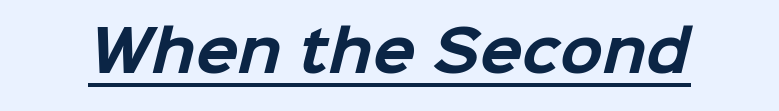
{"serif": "no", "bold": "yes", "weight": "bold", "width": "normal", "stroke_contrast": "low", "x_height": "medium", "monospaced": "no", "underline": "yes", "letter_spacing": "normal", "letter_spacing_em": 0.0, "glyph_px": 56}
